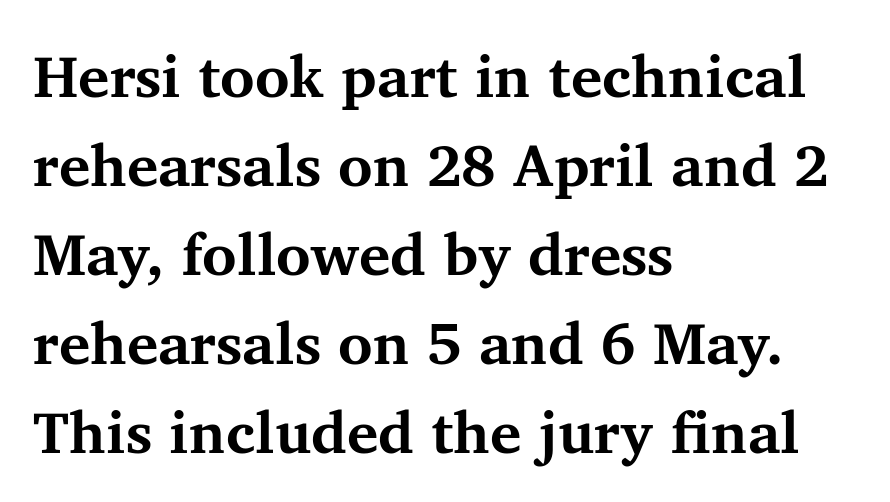
The image shows 59 px bold serif type, upright; set left-aligned, normal line spacing (1.51x), normal letter spacing, not underlined; medium stroke contrast and a medium x-height.
